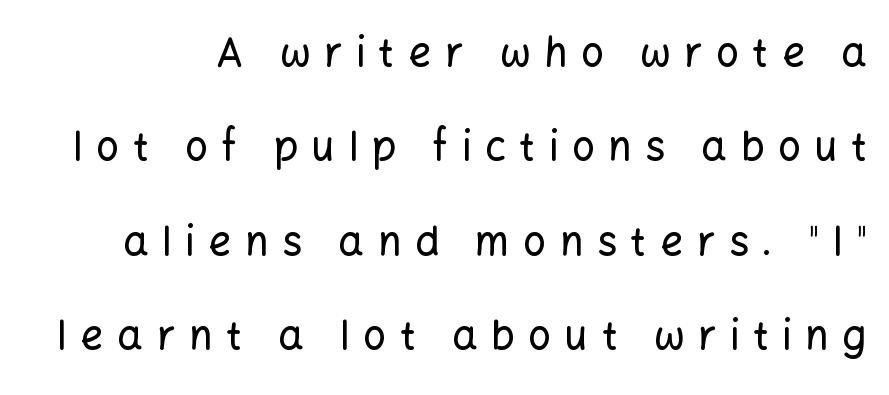
Q: Is the text italic (slanted)? A: No, it is upright.
Q: Is the typeface a serif or a sans-serif typeface? A: Sans-serif.
Q: Is the text underlined? A: No.
Q: Is the spacing between letters normal or unusually wide? A: Unusually wide.
Q: Is the spacing between lines tight, normal or loose? A: Loose.
Q: Width (condensed, normal, or wide)? A: Normal.
Q: Stroke contrast? A: Low.
Q: x-height? A: Medium.
Q: Monospaced? A: No.
